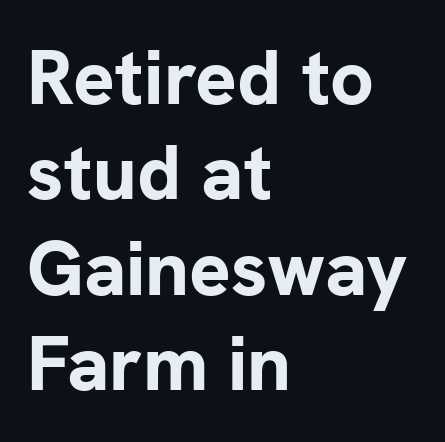
Q: Is the text bold? A: Yes.
Q: Is the text italic (slanted)? A: No, it is upright.
Q: Is the typeface a serif or a sans-serif typeface? A: Sans-serif.
Q: Is the text underlined? A: No.
Q: How is the paragraph aligned? A: Left-aligned.
Q: Is the spacing between letters normal or unusually wide? A: Normal.
Q: Width (condensed, normal, or wide)? A: Normal.
Q: Stroke contrast? A: Low.
Q: x-height? A: Medium.
Q: Monospaced? A: No.
